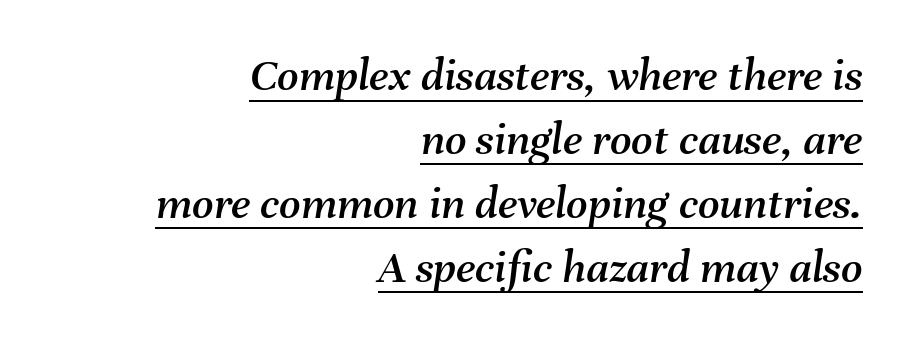
This is oblique type, the kind used for emphasis or titles. The typesetter has applied underlining to the passage shown. Is this a fixed-width face? No — the glyphs have proportional, varying widths. The horizontal fit of the characters is conventional and even. The vertical gap from one line to the next is medium.
